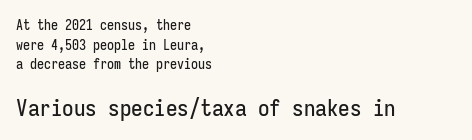
{"italic": "no", "underline": "no", "align": "left", "line_spacing": "normal", "line_spacing_ratio": 1.4, "letter_spacing": "normal", "letter_spacing_em": 0.0, "larger_block": "second", "size_ratio": 1.64, "glyph_px": 23}
